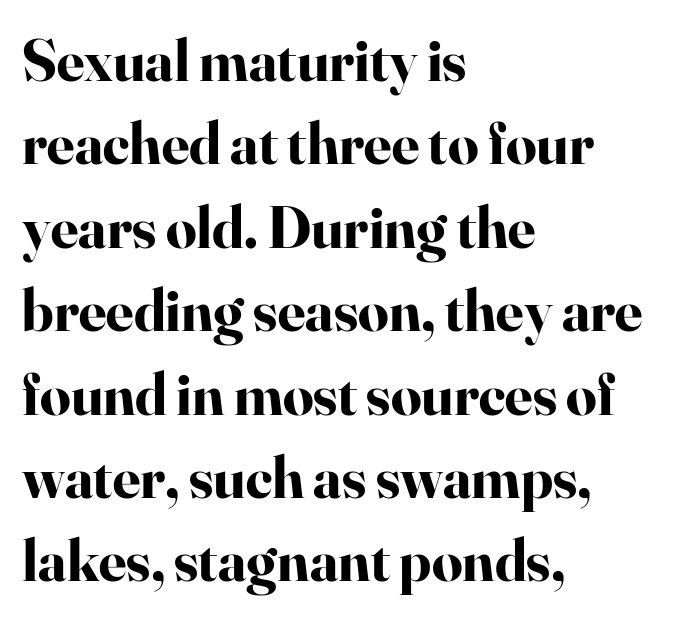
Q: Is the text bold? A: Yes.
Q: Is the text italic (slanted)? A: No, it is upright.
Q: Is the typeface a serif or a sans-serif typeface? A: Serif.
Q: Is the text underlined? A: No.
Q: How is the paragraph aligned? A: Left-aligned.
Q: Is the spacing between letters normal or unusually wide? A: Normal.
Q: Is the spacing between lines tight, normal or loose? A: Normal.
Q: Width (condensed, normal, or wide)? A: Normal.
Q: Stroke contrast? A: High.
Q: x-height? A: Small.
Q: Monospaced? A: No.
